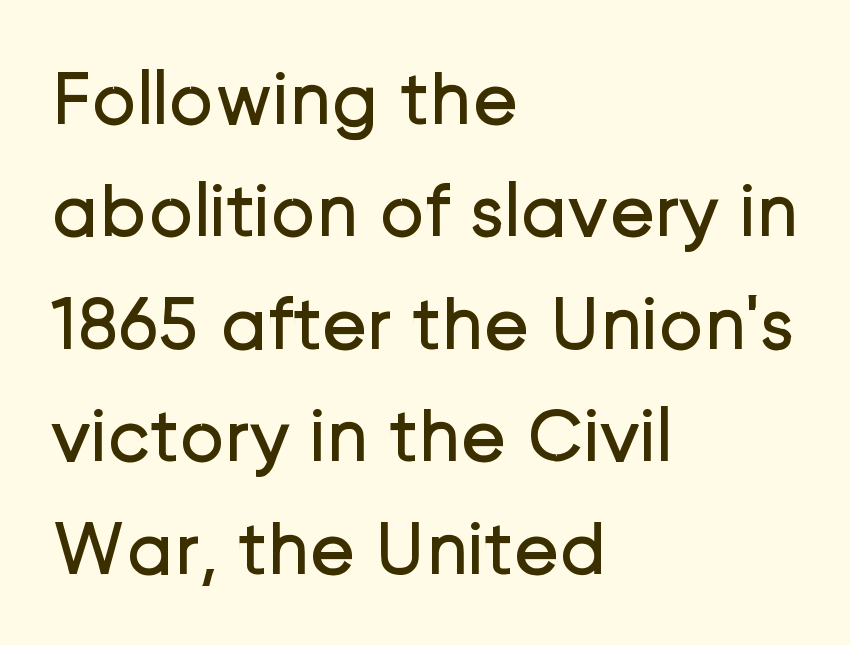
This sample is left-justified, so line endings fall wherever the words run out. Ascenders rise straight up at ninety degrees. This is not heavy type; no bold has been used. This sample uses plain, unmodified letter spacing. Proportional: the letters do not fall into vertical columns.
